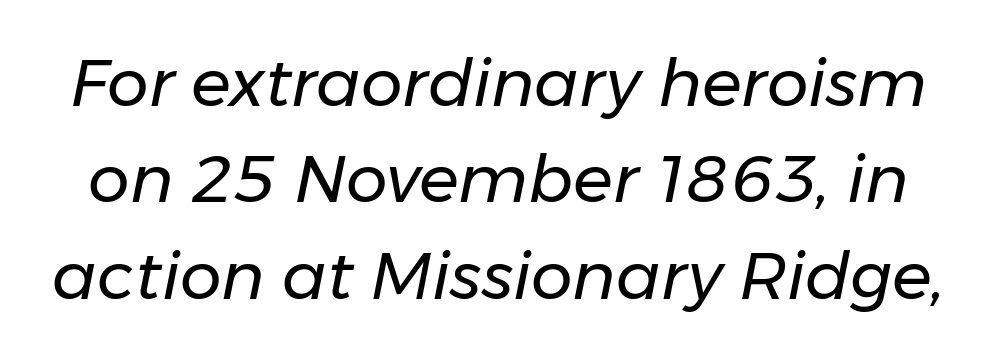
Q: Is the text bold? A: No.
Q: Is the text italic (slanted)? A: Yes, it leans right by about 11 degrees.
Q: Is the text underlined? A: No.
Q: Is the spacing between letters normal or unusually wide? A: Normal.
Q: Is the spacing between lines tight, normal or loose? A: Normal.
Q: Width (condensed, normal, or wide)? A: Normal.
Q: Stroke contrast? A: Low.
Q: x-height? A: Medium.
Q: Monospaced? A: No.
